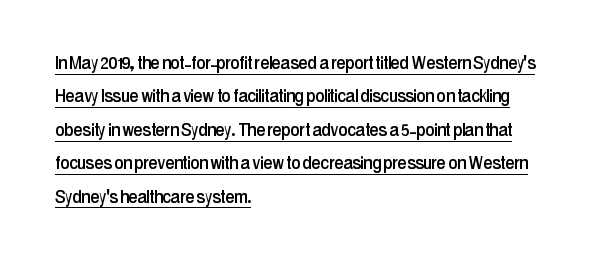
The image shows 21 px text type, upright; set left-aligned, normal line spacing (1.59x), normal letter spacing, underlined.
